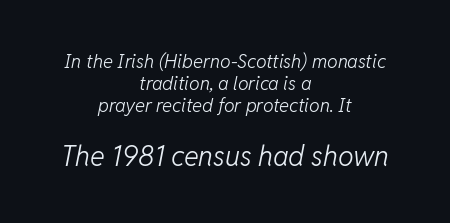
Q: Is the text bold? A: No.
Q: Is the text italic (slanted)? A: Yes, it leans right by about 11 degrees.
Q: Is the text underlined? A: No.
Q: How is the paragraph aligned? A: Centered.
Q: Is the spacing between letters normal or unusually wide? A: Normal.
Q: Which block of text is set in a larger size, the first (top) or the second (bottom)? A: The second (bottom) one.
Q: Width (condensed, normal, or wide)? A: Normal.
Q: Stroke contrast? A: Low.
Q: x-height? A: Medium.
Q: Monospaced? A: No.
